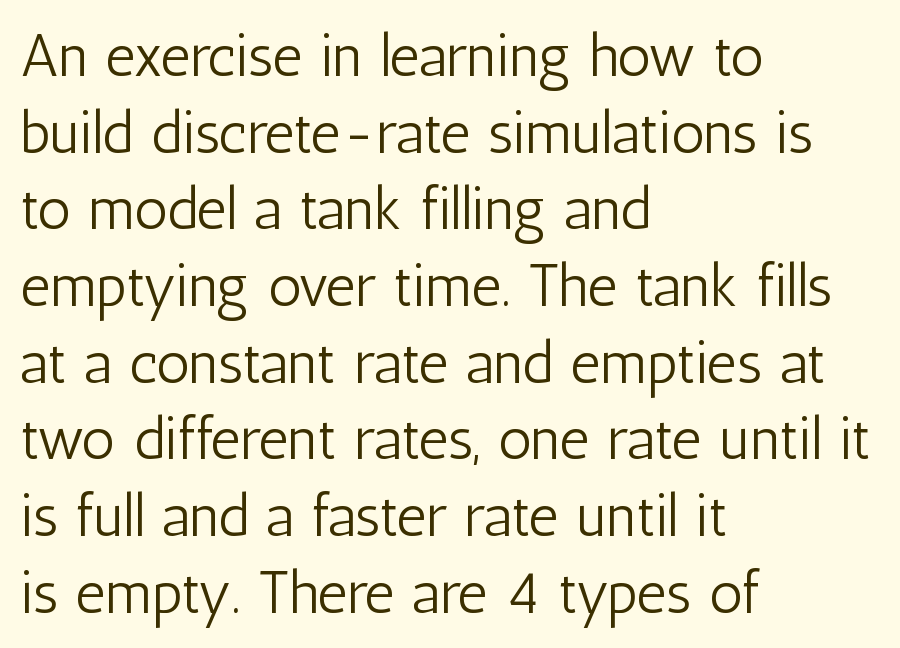
The image shows 59 px light, condensed sans-serif type, upright; set left-aligned, normal line spacing (1.3x), normal letter spacing, not underlined; low stroke contrast and a medium x-height.
